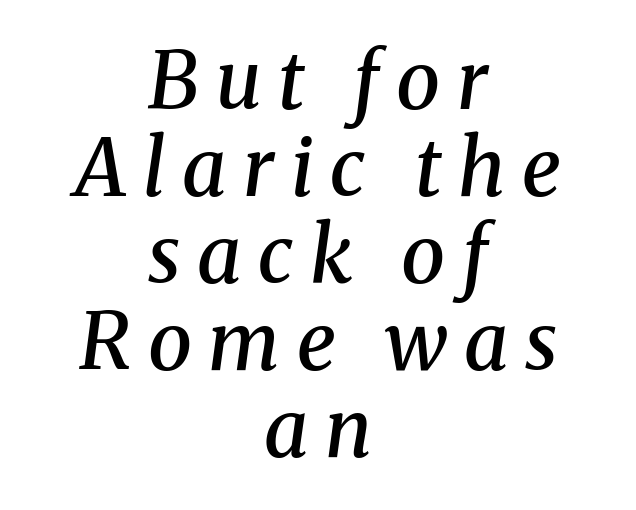
{"serif": "yes", "italic": "yes", "lean": "right", "slant_degrees": 8, "bold": "semi", "weight": "semibold", "width": "normal", "stroke_contrast": "medium", "x_height": "medium", "monospaced": "no", "underline": "no", "align": "center", "line_spacing": "tight", "line_spacing_ratio": 1.1, "letter_spacing": "wide", "letter_spacing_em": 0.21, "glyph_px": 79}
